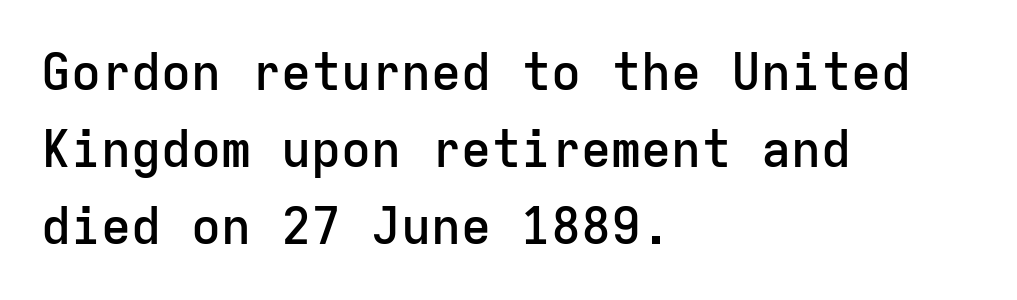
The image shows 50 px semibold sans-serif type, upright, monospaced; set left-aligned, normal line spacing (1.54x), normal letter spacing, not underlined; low stroke contrast and a medium x-height.
